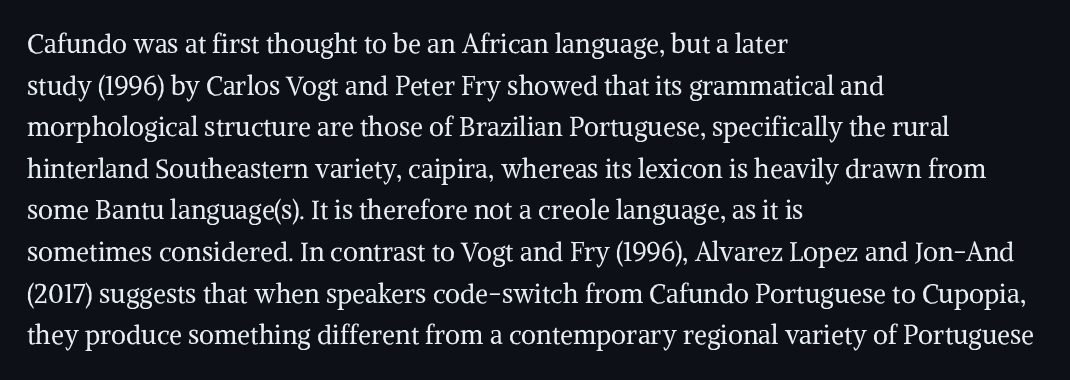
{"italic": "no", "bold": "no", "underline": "no", "align": "left", "line_spacing": "normal", "line_spacing_ratio": 1.6, "letter_spacing": "normal", "letter_spacing_em": 0.0, "glyph_px": 26}
